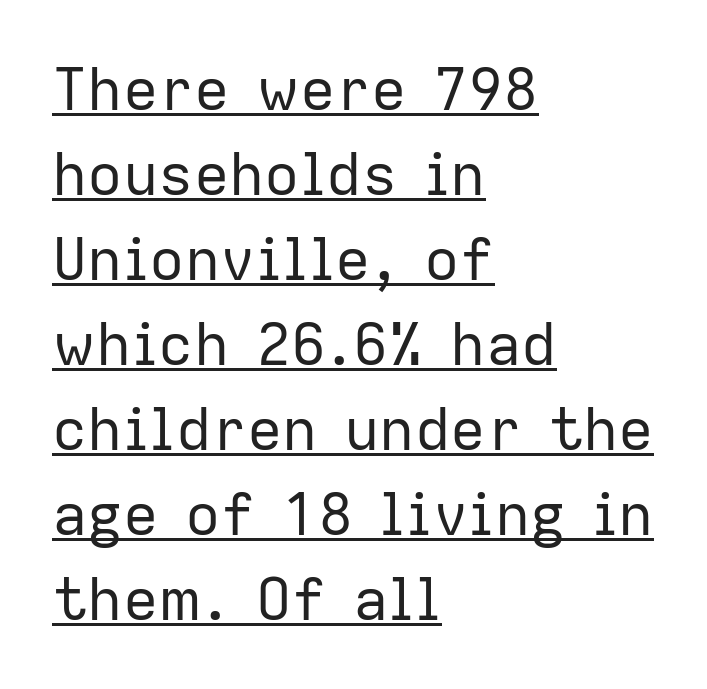
Q: Is the text bold? A: No.
Q: Is the text italic (slanted)? A: No, it is upright.
Q: Is the typeface a serif or a sans-serif typeface? A: Sans-serif.
Q: Is the text underlined? A: Yes.
Q: How is the paragraph aligned? A: Left-aligned.
Q: Is the spacing between letters normal or unusually wide? A: Normal.
Q: Is the spacing between lines tight, normal or loose? A: Normal.
Q: Width (condensed, normal, or wide)? A: Normal.
Q: Stroke contrast? A: Low.
Q: x-height? A: Medium.
Q: Monospaced? A: No.
